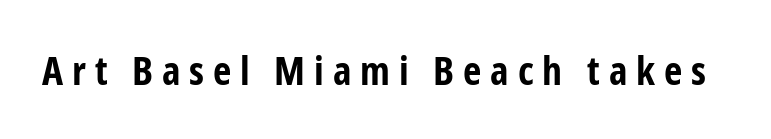
The image shows 40 px bold, condensed sans-serif type, upright; set unusually wide letter spacing (+0.22 em), not underlined; low stroke contrast and a medium x-height.
